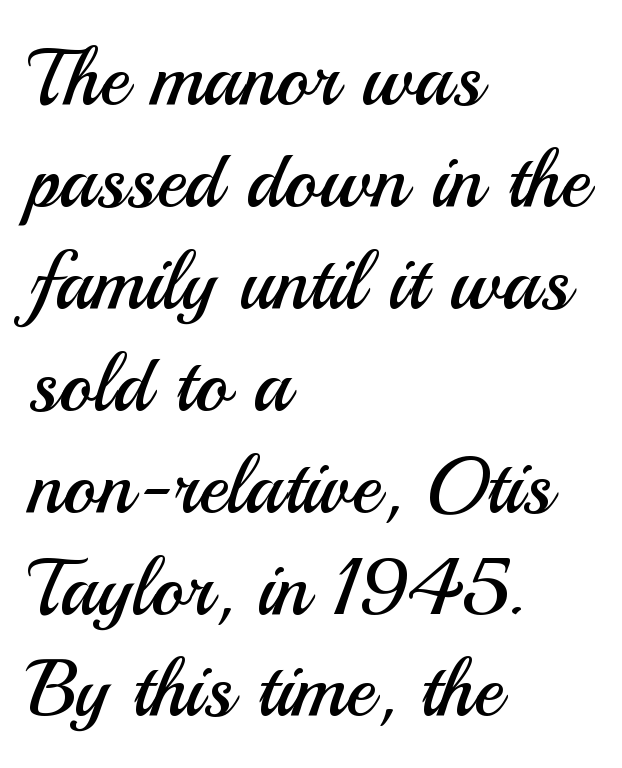
{"serif": "no", "bold": "no", "weight": "regular", "width": "normal", "stroke_contrast": "medium", "x_height": "small", "monospaced": "no", "underline": "no", "align": "left", "line_spacing": "normal", "line_spacing_ratio": 1.29, "letter_spacing": "normal", "letter_spacing_em": 0.0, "glyph_px": 79}
